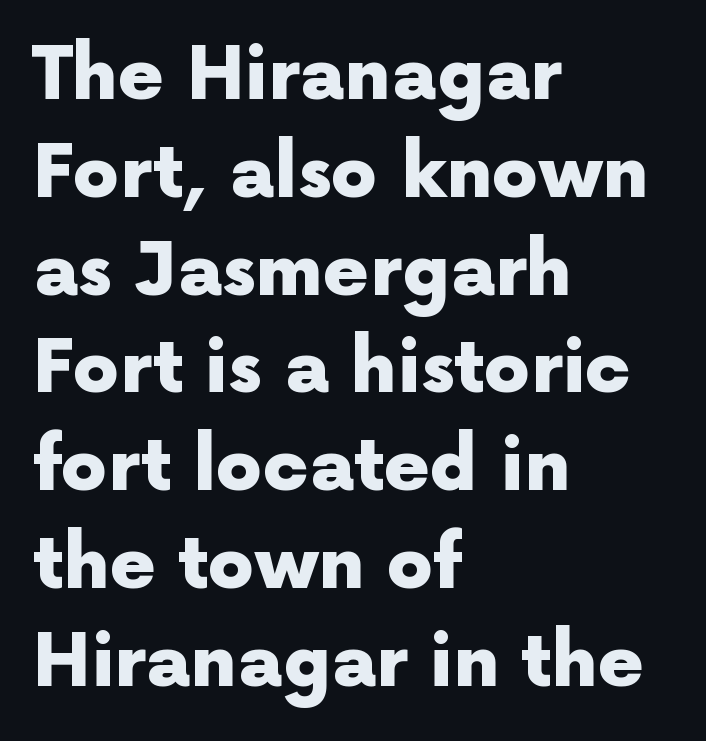
{"serif": "no", "italic": "no", "bold": "yes", "weight": "heavy", "width": "normal", "x_height": "medium", "monospaced": "no", "underline": "no", "align": "left", "line_spacing": "normal", "line_spacing_ratio": 1.34, "letter_spacing": "normal", "letter_spacing_em": 0.0, "glyph_px": 73}
